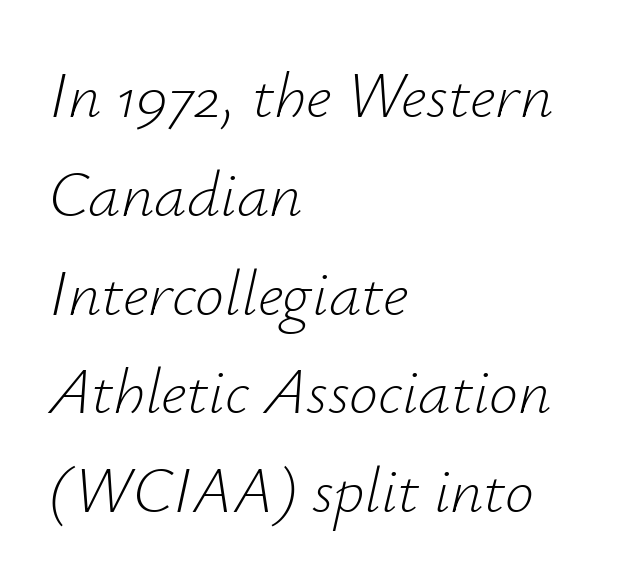
The image shows 65 px light type, italic (leaning right); set left-aligned, normal line spacing (1.52x), normal letter spacing, not underlined; low stroke contrast and a small x-height.
